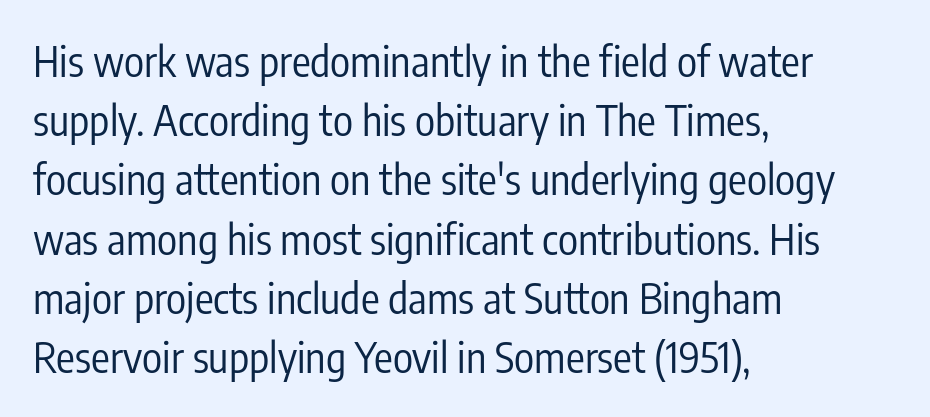
The image shows 42 px regular-weight, condensed sans-serif type, upright; set left-aligned, normal line spacing (1.41x), normal letter spacing, not underlined; low stroke contrast and a medium x-height.
